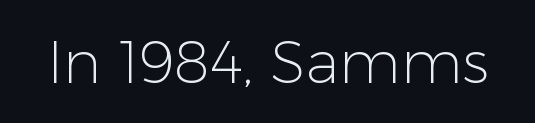
{"serif": "no", "italic": "no", "bold": "no", "weight": "light", "width": "normal", "stroke_contrast": "low", "x_height": "medium", "monospaced": "no", "underline": "no", "letter_spacing": "normal", "letter_spacing_em": 0.0, "glyph_px": 59}
